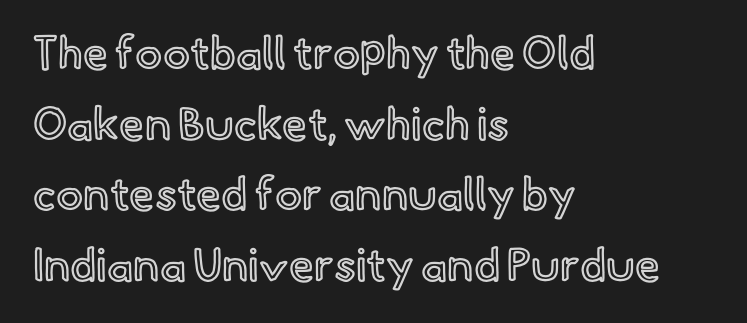
{"italic": "no", "width": "normal", "x_height": "small", "monospaced": "no", "underline": "no", "align": "left", "line_spacing": "normal", "line_spacing_ratio": 1.57, "letter_spacing": "normal", "letter_spacing_em": 0.0, "glyph_px": 45}
